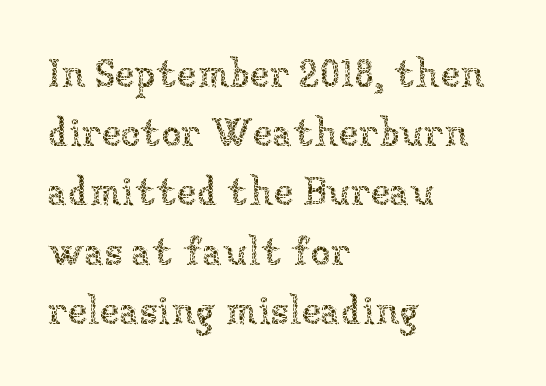
The image shows 40 px thin type, upright; set left-aligned, normal line spacing (1.48x), normal letter spacing, not underlined; low stroke contrast and a medium x-height.
